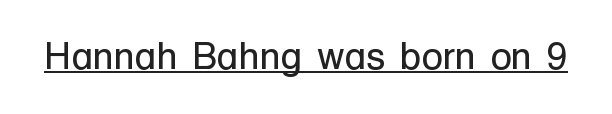
The image shows 38 px regular-weight sans-serif type, upright; set normal letter spacing, underlined; low stroke contrast and a medium x-height.
